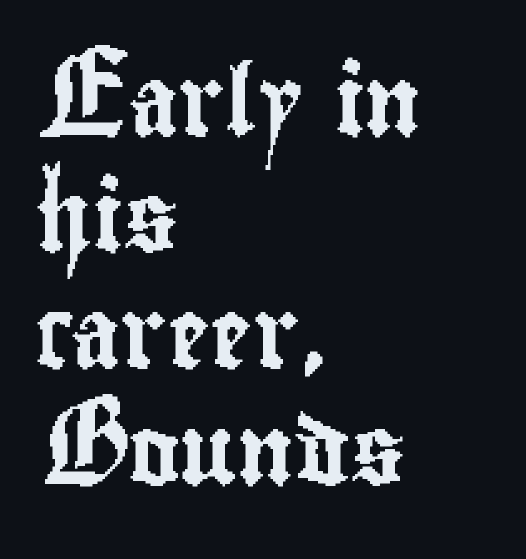
This is sans-serif lettering, the kind often seen on screens and signage. Regarding leading, the lines here are spaced in the standard way. Unmarked baselines from the first word to the last. This sample has the flowing, uneven cadence of proportional lettering. In terms of letterspacing, this is plain default setting.
